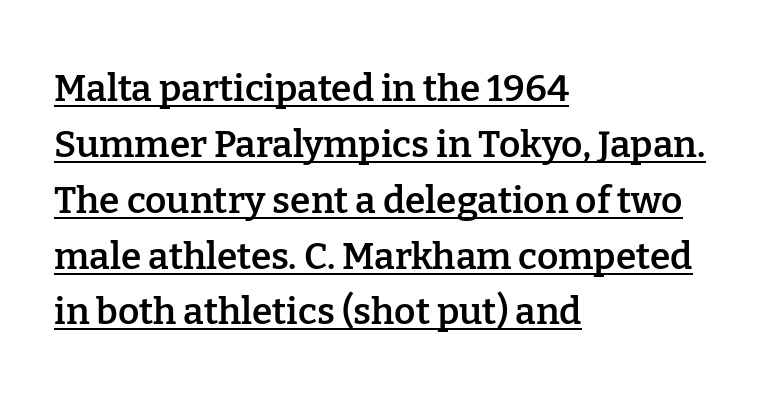
Q: Is the text bold? A: Semi-bold.
Q: Is the text italic (slanted)? A: No, it is upright.
Q: Is the typeface a serif or a sans-serif typeface? A: Serif.
Q: Is the text underlined? A: Yes.
Q: How is the paragraph aligned? A: Left-aligned.
Q: Is the spacing between letters normal or unusually wide? A: Normal.
Q: Is the spacing between lines tight, normal or loose? A: Normal.
Q: Width (condensed, normal, or wide)? A: Normal.
Q: Stroke contrast? A: Low.
Q: x-height? A: Medium.
Q: Monospaced? A: No.
